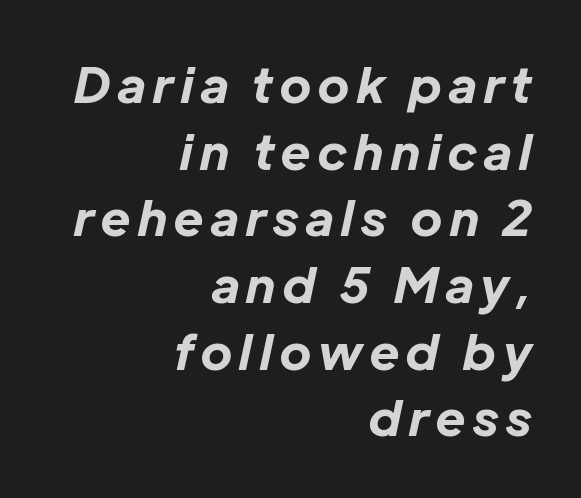
This sample is right-justified, so line beginnings fall wherever the words allow. Every character sits at an angle, as italics do. The rendering uses natural spacing where letterforms have individual widths. Unmarked baselines from the first word to the last. Line spacing here is normal.
